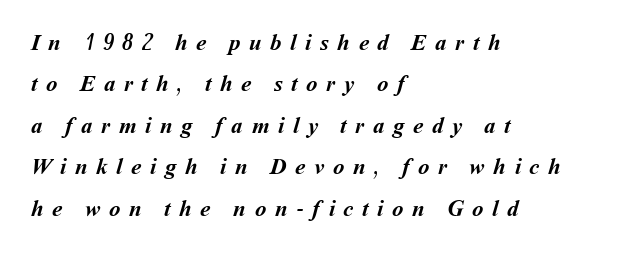
{"bold": "yes", "underline": "no", "align": "left", "line_spacing_ratio": 1.8, "letter_spacing": "wide", "letter_spacing_em": 0.37, "glyph_px": 23}
